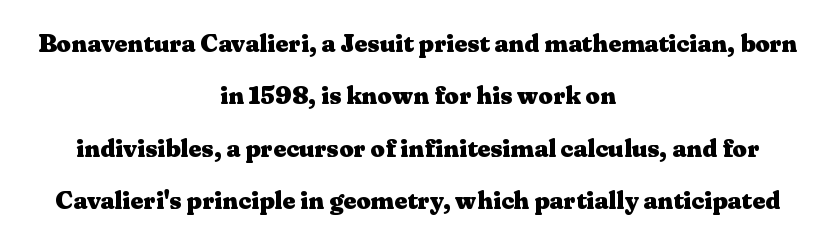
The image shows 25 px bold type, upright; set centered, loose line spacing (2.1x), normal letter spacing, not underlined.
